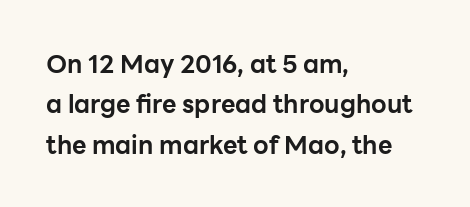
Does the weight exceed regular? Yes, all the way to bold. These lines were composed using upright roman letters. The space beneath each line is pristine and unruled. Standard letterfit; no display-style spreading of the glyphs.
